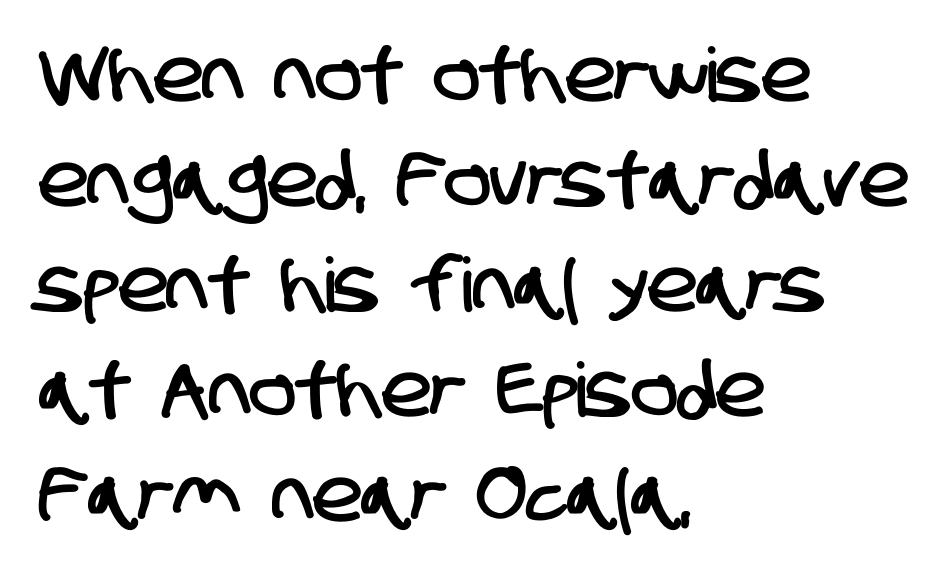
{"serif": "no", "width": "condensed", "stroke_contrast": "low", "x_height": "large", "monospaced": "no", "underline": "no", "align": "left", "line_spacing": "normal", "line_spacing_ratio": 1.4, "letter_spacing": "normal", "letter_spacing_em": 0.0, "glyph_px": 75}
